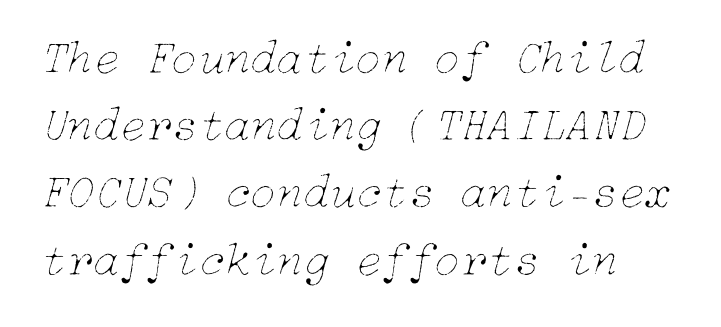
Q: Is the text bold? A: No.
Q: Is the text italic (slanted)? A: Yes, it leans right by about 15 degrees.
Q: Is the text underlined? A: No.
Q: How is the paragraph aligned? A: Left-aligned.
Q: Is the spacing between letters normal or unusually wide? A: Normal.
Q: Is the spacing between lines tight, normal or loose? A: Normal.
Q: Width (condensed, normal, or wide)? A: Normal.
Q: Stroke contrast? A: Low.
Q: x-height? A: Medium.
